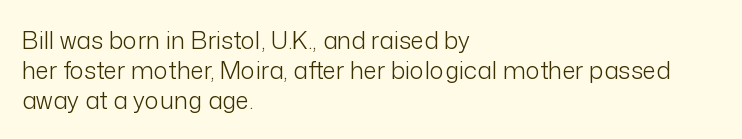
{"italic": "no", "bold": "no", "underline": "no", "align": "left", "line_spacing_ratio": 1.24, "letter_spacing": "normal", "letter_spacing_em": 0.0, "glyph_px": 24}
